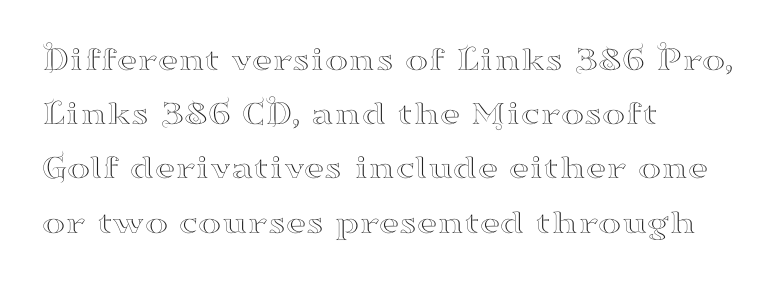
{"serif": "yes", "italic": "no", "width": "wide", "stroke_contrast": "high", "x_height": "small", "monospaced": "no", "underline": "no", "align": "left", "line_spacing": "normal", "line_spacing_ratio": 1.55, "letter_spacing": "normal", "letter_spacing_em": 0.0, "glyph_px": 35}
